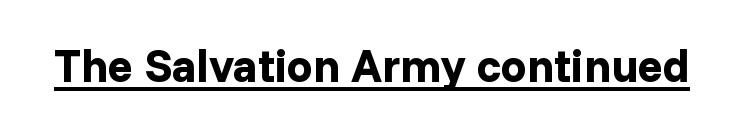
Q: Is the text bold? A: Yes.
Q: Is the text italic (slanted)? A: No, it is upright.
Q: Is the typeface a serif or a sans-serif typeface? A: Sans-serif.
Q: Is the text underlined? A: Yes.
Q: Is the spacing between letters normal or unusually wide? A: Normal.
Q: Width (condensed, normal, or wide)? A: Normal.
Q: Stroke contrast? A: Low.
Q: x-height? A: Medium.
Q: Monospaced? A: No.
